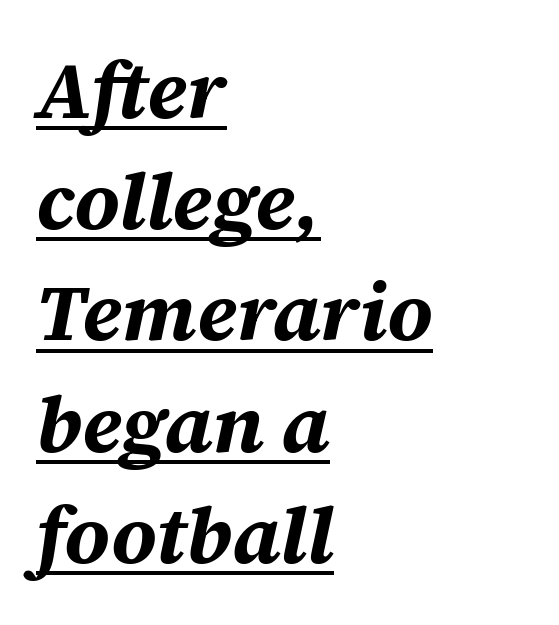
{"italic": "yes", "lean": "right", "slant_degrees": 12, "bold": "yes", "weight": "bold", "width": "normal", "stroke_contrast": "medium", "x_height": "large", "monospaced": "no", "underline": "yes", "align": "left", "line_spacing": "normal", "line_spacing_ratio": 1.39, "letter_spacing": "normal", "letter_spacing_em": 0.0, "glyph_px": 80}
